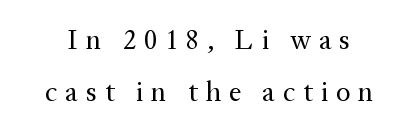
The image shows 28 px regular-weight serif type, upright; set line spacing 1.85x, unusually wide letter spacing (+0.28 em), not underlined; medium stroke contrast and a medium x-height.
